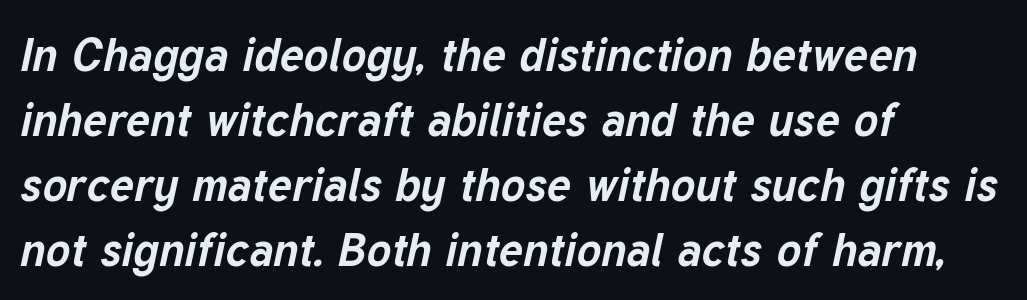
{"italic": "yes", "lean": "right", "slant_degrees": 12, "bold": "yes", "weight": "bold", "width": "normal", "stroke_contrast": "low", "x_height": "medium", "monospaced": "no", "underline": "no", "align": "left", "line_spacing": "normal", "line_spacing_ratio": 1.41, "letter_spacing": "normal", "letter_spacing_em": 0.0, "glyph_px": 46}
